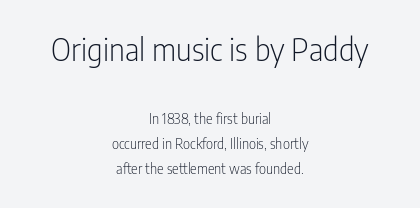
The image shows 31 px light, condensed sans-serif type, upright; set centered, line spacing 1.79x, normal letter spacing, not underlined; the first (top) block is 2.21x larger; low stroke contrast and a medium x-height.
